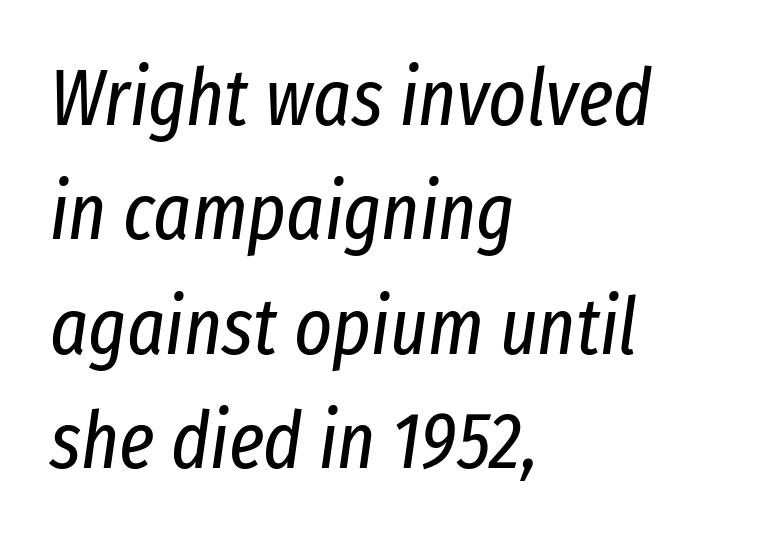
{"italic": "yes", "lean": "right", "slant_degrees": 8, "bold": "no", "weight": "regular", "width": "condensed", "stroke_contrast": "low", "x_height": "medium", "monospaced": "no", "underline": "no", "align": "left", "line_spacing": "normal", "line_spacing_ratio": 1.43, "letter_spacing": "normal", "letter_spacing_em": 0.0, "glyph_px": 80}
